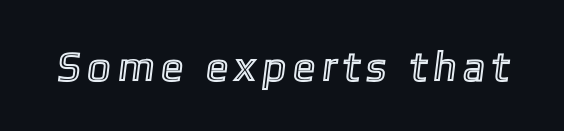
{"width": "normal", "x_height": "medium", "monospaced": "no", "underline": "no", "glyph_px": 41}
